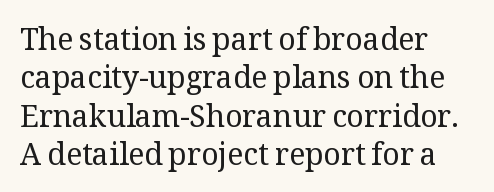
Q: Is the text bold? A: No.
Q: Is the text italic (slanted)? A: No, it is upright.
Q: Is the typeface a serif or a sans-serif typeface? A: Serif.
Q: Is the text underlined? A: No.
Q: How is the paragraph aligned? A: Left-aligned.
Q: Is the spacing between letters normal or unusually wide? A: Normal.
Q: Is the spacing between lines tight, normal or loose? A: Normal.
Q: Width (condensed, normal, or wide)? A: Normal.
Q: Stroke contrast? A: Medium.
Q: x-height? A: Medium.
Q: Monospaced? A: No.
